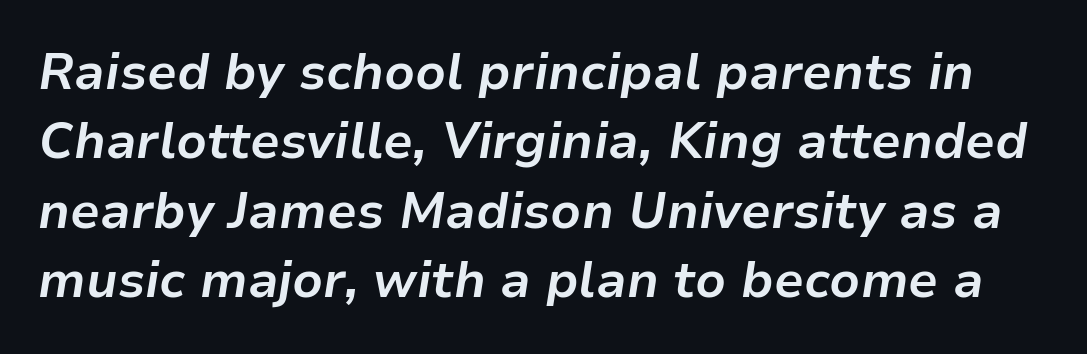
{"italic": "yes", "lean": "right", "slant_degrees": 9, "bold": "yes", "weight": "bold", "width": "normal", "stroke_contrast": "low", "x_height": "medium", "monospaced": "no", "underline": "no", "line_spacing": "normal", "line_spacing_ratio": 1.39, "letter_spacing": "normal", "letter_spacing_em": 0.0, "glyph_px": 50}
